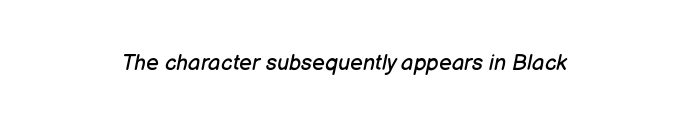
The image shows 22 px text type, italic (leaning right); set normal letter spacing, not underlined.
